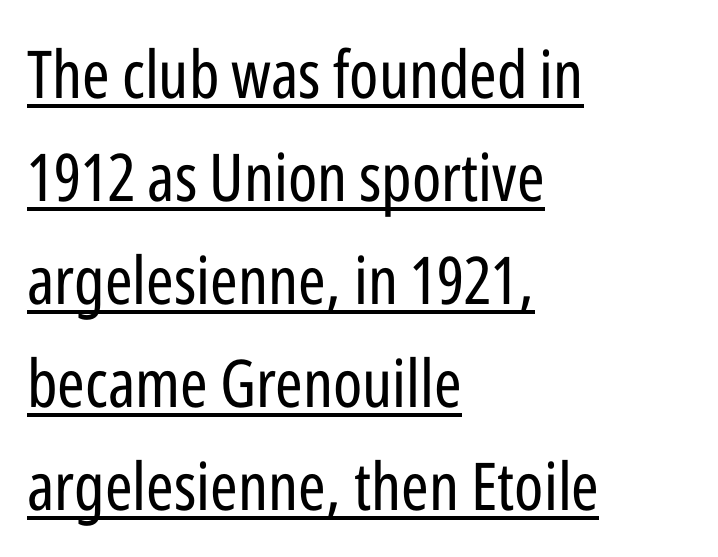
The leading is moderate, giving the passage an even texture. Underline: present. Proportional: the letters do not fall into vertical columns. The typeface has the unassuming heft of standard copy or less. Letterform terminals end flat and unadorned throughout the passage.
